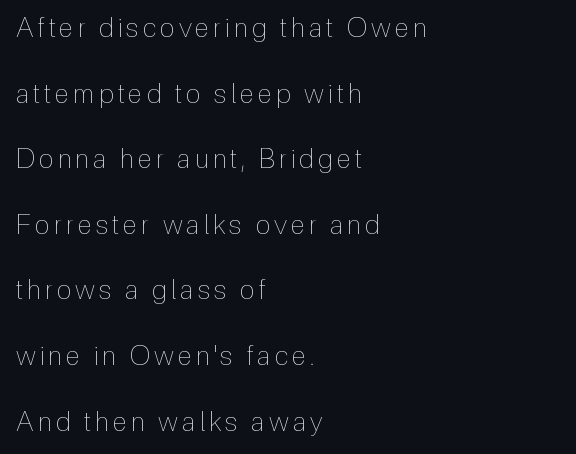
The cut favours lightness, reaching ordinary text weight at its darkest. Beneath every word, the page is bare. The typography opts for an upright posture over an oblique one. Rows of type keep a wide berth in the vertical direction.
